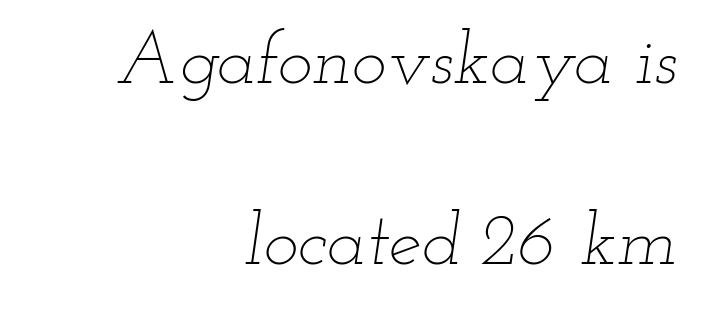
Q: Is the text bold? A: No.
Q: Is the text italic (slanted)? A: Yes, it leans right by about 12 degrees.
Q: Is the text underlined? A: No.
Q: How is the paragraph aligned? A: Right-aligned.
Q: Is the spacing between letters normal or unusually wide? A: Normal.
Q: Is the spacing between lines tight, normal or loose? A: Loose.
Q: Width (condensed, normal, or wide)? A: Wide.
Q: Stroke contrast? A: Low.
Q: x-height? A: Small.
Q: Monospaced? A: No.
